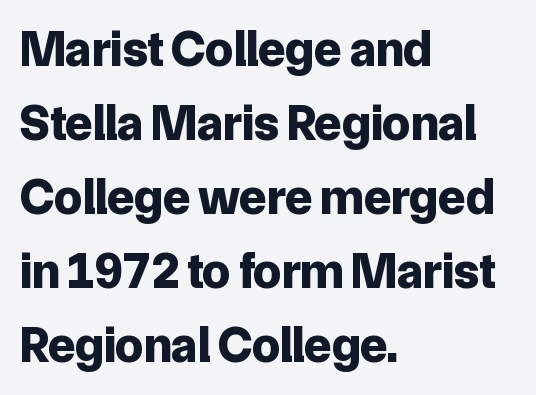
Has an underline been added? It has not. Serifs: no, the terminals of the letterforms are clean. A dark, heavy texture on the line: the type is bold. There is no visible air inserted between adjacent glyphs.
